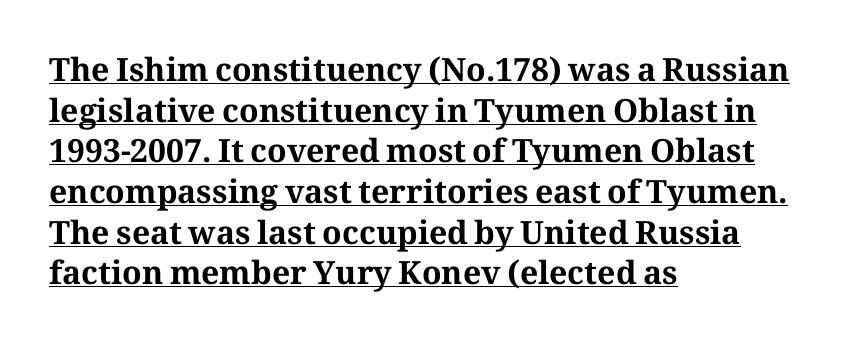
{"serif": "yes", "italic": "no", "bold": "yes", "weight": "bold", "width": "normal", "stroke_contrast": "medium", "x_height": "medium", "monospaced": "no", "underline": "yes", "align": "left", "line_spacing": "normal", "line_spacing_ratio": 1.27, "letter_spacing": "normal", "letter_spacing_em": 0.0, "glyph_px": 32}
